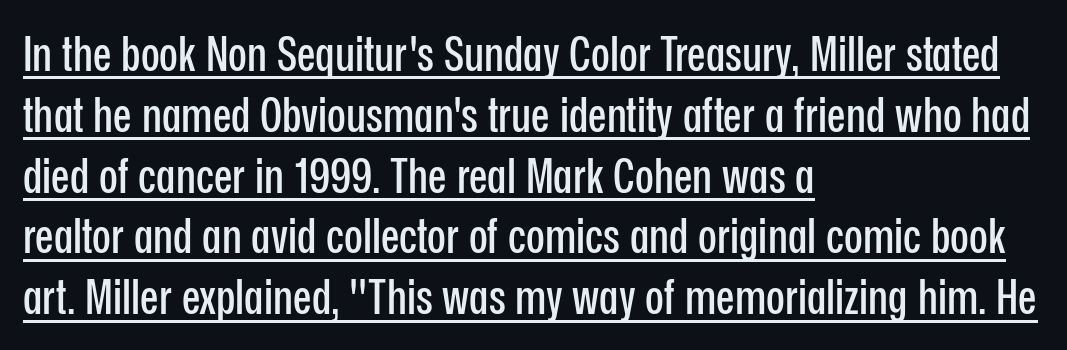
The image shows 49 px condensed sans-serif type, upright; set left-aligned, line spacing 1.24x, normal letter spacing, underlined; low stroke contrast and a medium x-height.
